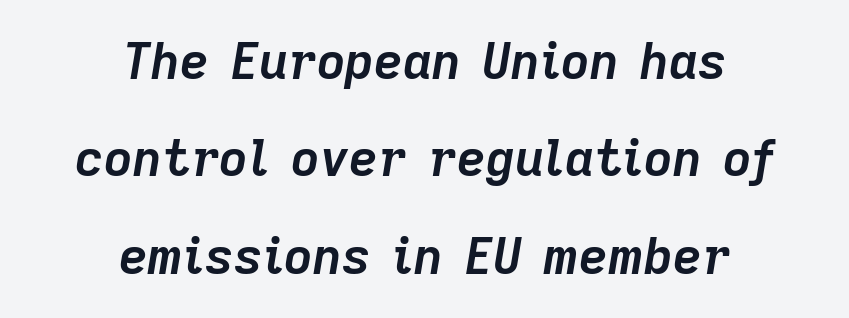
The image shows 50 px semibold type, italic (leaning right); set centered, loose line spacing (1.95x), normal letter spacing, not underlined; low stroke contrast and a medium x-height.
